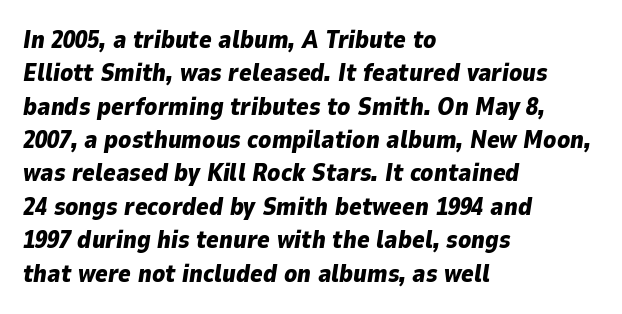
Words float on clear page, feet unadorned. The rag falls on the right side of this text block. The leading is moderate, giving the passage an even texture. There's an unmistakable incline to the writing here. Compared with an ordinary text face, these strokes are far heavier — a full bold. Here the glyphs are tracked normally, forming tight word shapes.
